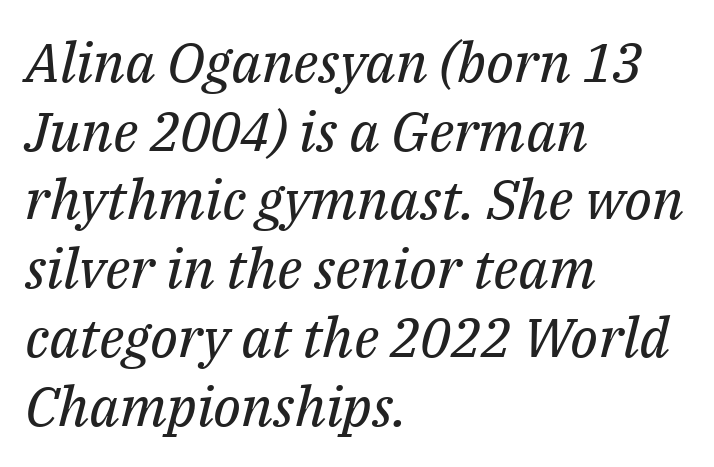
{"serif": "yes", "italic": "yes", "lean": "right", "slant_degrees": 14, "bold": "no", "weight": "regular", "width": "normal", "stroke_contrast": "medium", "x_height": "medium", "monospaced": "no", "underline": "no", "align": "left", "line_spacing": "normal", "line_spacing_ratio": 1.25, "letter_spacing": "normal", "letter_spacing_em": 0.0, "glyph_px": 55}
